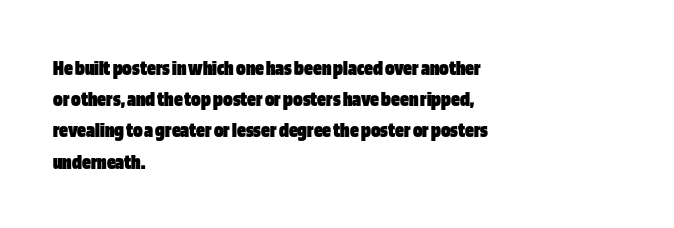
Q: Is the text bold? A: Yes.
Q: Is the text italic (slanted)? A: No, it is upright.
Q: Is the text underlined? A: No.
Q: How is the paragraph aligned? A: Left-aligned.
Q: Is the spacing between letters normal or unusually wide? A: Normal.
Q: Is the spacing between lines tight, normal or loose? A: Normal.
